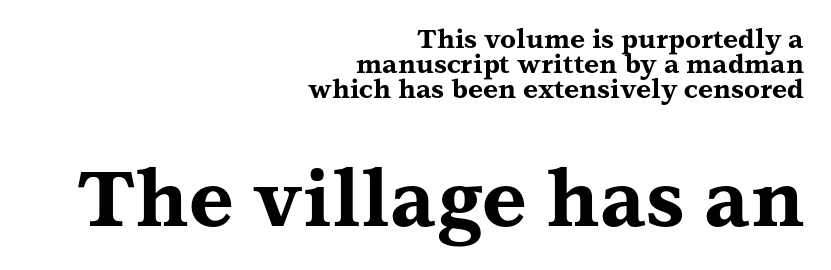
The image shows 77 px bold, wide serif type, upright; set right-aligned, tight line spacing (0.97x), normal letter spacing, not underlined; the second (bottom) block is 2.96x larger; medium stroke contrast and a medium x-height.
